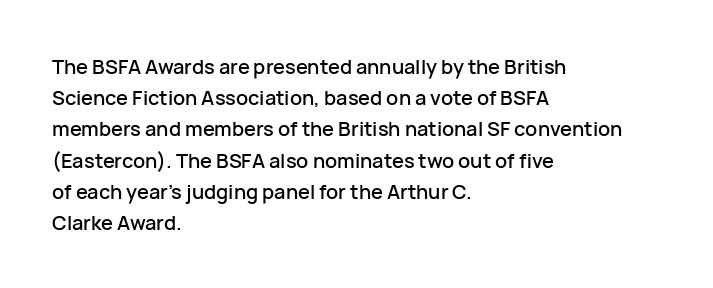
Q: Is the text italic (slanted)? A: No, it is upright.
Q: Is the text underlined? A: No.
Q: How is the paragraph aligned? A: Left-aligned.
Q: Is the spacing between letters normal or unusually wide? A: Normal.
Q: Is the spacing between lines tight, normal or loose? A: Normal.
